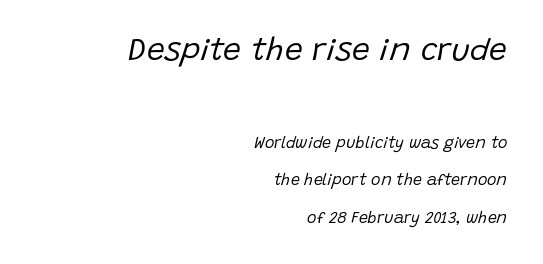
In CSS terms this would be text-align: right. How are the letters spaced? Ordinarily, with no added tracking. Does the leading feel generous? Absolutely, it's lavish. Quick note: italic.
